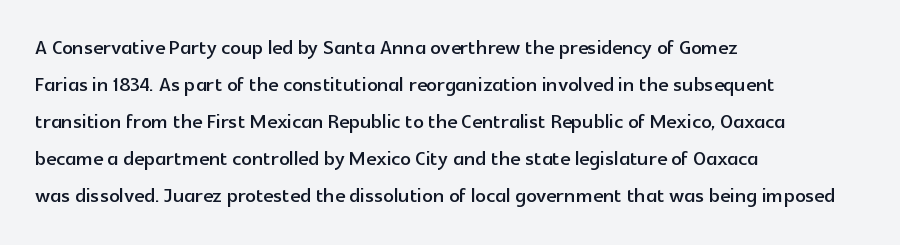
{"italic": "no", "underline": "no", "align": "left", "line_spacing": "normal", "line_spacing_ratio": 1.42, "letter_spacing": "normal", "letter_spacing_em": 0.0, "glyph_px": 26}
